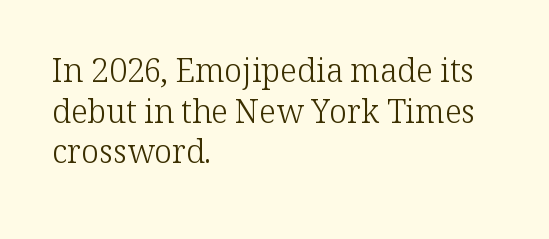
The image shows 32 px light serif type, upright; set left-aligned, normal line spacing (1.27x), normal letter spacing, not underlined; low stroke contrast and a medium x-height.
